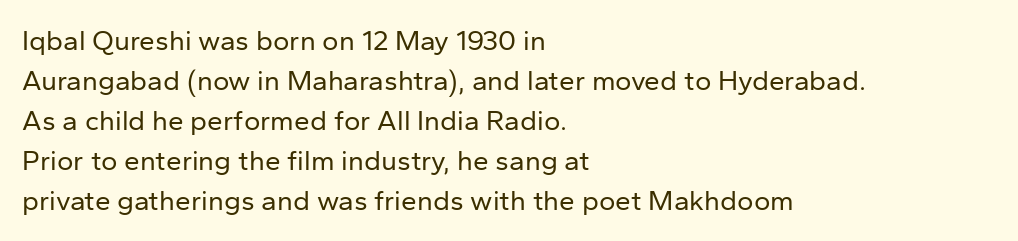
Q: Is the text bold? A: No.
Q: Is the text italic (slanted)? A: No, it is upright.
Q: Is the typeface a serif or a sans-serif typeface? A: Sans-serif.
Q: Is the text underlined? A: No.
Q: How is the paragraph aligned? A: Left-aligned.
Q: Is the spacing between letters normal or unusually wide? A: Normal.
Q: Is the spacing between lines tight, normal or loose? A: Normal.
Q: Width (condensed, normal, or wide)? A: Normal.
Q: Stroke contrast? A: Low.
Q: x-height? A: Medium.
Q: Monospaced? A: No.
